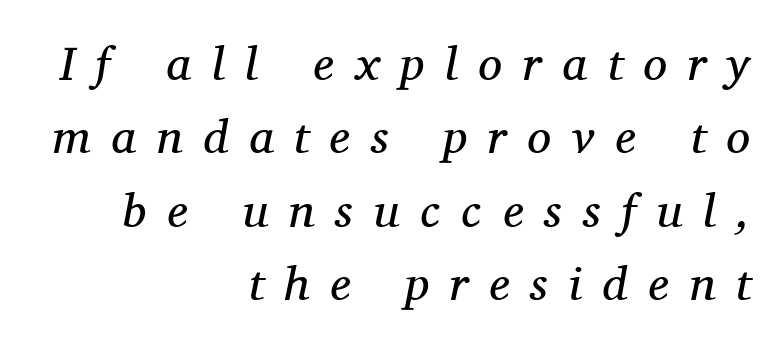
Q: Is the text bold? A: No.
Q: Is the text italic (slanted)? A: Yes, it leans right by about 11 degrees.
Q: Is the typeface a serif or a sans-serif typeface? A: Serif.
Q: Is the text underlined? A: No.
Q: How is the paragraph aligned? A: Right-aligned.
Q: Is the spacing between letters normal or unusually wide? A: Unusually wide.
Q: Is the spacing between lines tight, normal or loose? A: Normal.
Q: Width (condensed, normal, or wide)? A: Normal.
Q: Stroke contrast? A: Medium.
Q: x-height? A: Medium.
Q: Monospaced? A: No.
